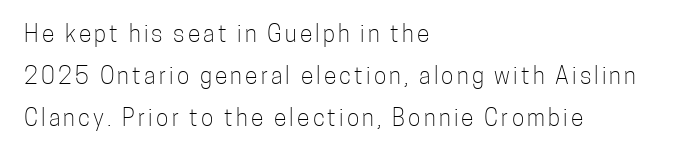
Q: Is the text bold? A: No.
Q: Is the text italic (slanted)? A: No, it is upright.
Q: Is the text underlined? A: No.
Q: How is the paragraph aligned? A: Left-aligned.
